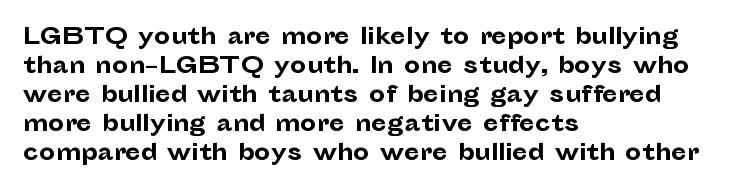
The typography opts for an upright posture over an oblique one. What weight is shown? A full bold with thick strokes. How would I describe the line gaps? Plain and ordinary. Each line starts at the same left margin while the right side varies.
